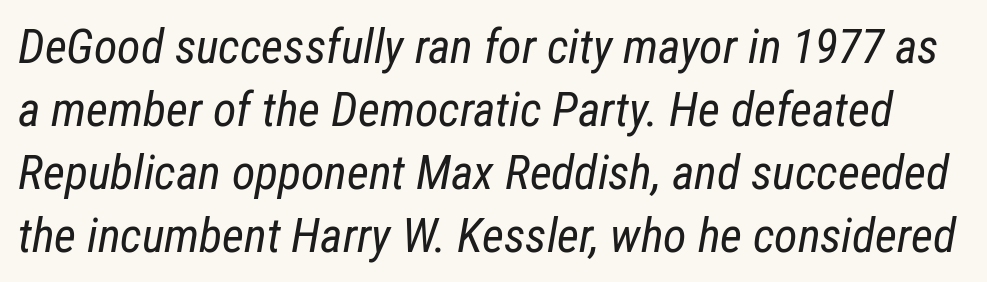
Q: Is the text bold? A: No.
Q: Is the text italic (slanted)? A: Yes, it leans right by about 12 degrees.
Q: Is the text underlined? A: No.
Q: Is the spacing between letters normal or unusually wide? A: Normal.
Q: Is the spacing between lines tight, normal or loose? A: Normal.
Q: Width (condensed, normal, or wide)? A: Condensed.
Q: Stroke contrast? A: Low.
Q: x-height? A: Medium.
Q: Monospaced? A: No.
